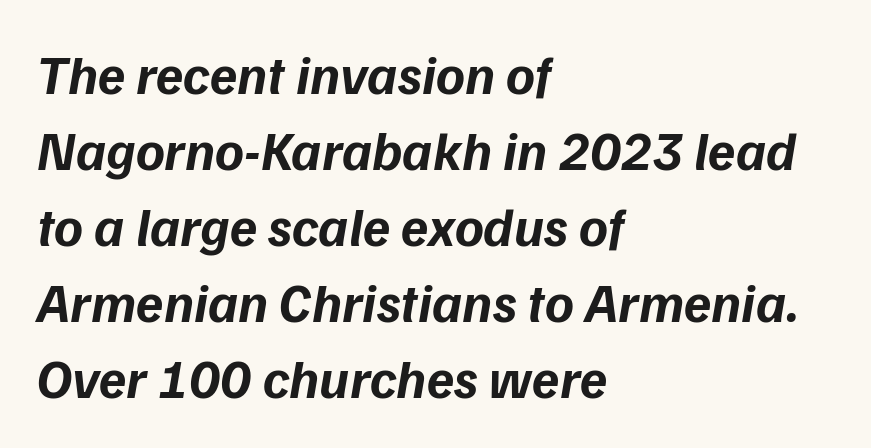
The image shows 55 px bold type, italic (leaning right); set left-aligned, normal line spacing (1.38x), normal letter spacing, not underlined; low stroke contrast and a medium x-height.
